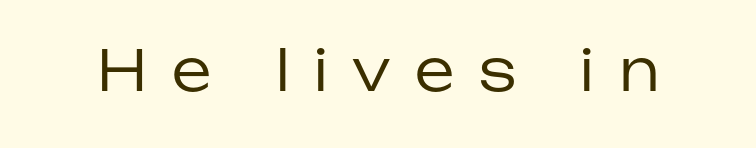
Q: Is the text bold? A: No.
Q: Is the text italic (slanted)? A: No, it is upright.
Q: Is the typeface a serif or a sans-serif typeface? A: Sans-serif.
Q: Is the text underlined? A: No.
Q: Is the spacing between letters normal or unusually wide? A: Unusually wide.
Q: Width (condensed, normal, or wide)? A: Normal.
Q: Stroke contrast? A: Low.
Q: x-height? A: Medium.
Q: Monospaced? A: No.
